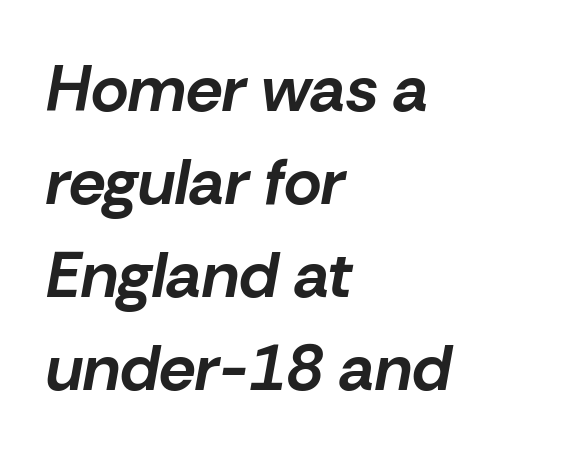
Summary of weight: heavy, a full bold. This is oblique type, the kind used for emphasis or titles. Decoration check: the copy has no underline. Here the designer chose a conventional face with non-uniform glyph widths. The lines in this sample share a left origin and differ only in where they stop. The block of text has a typical density, with ordinary space between rows.
